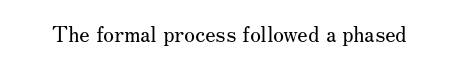
The space directly below the letters is spotless. Quick note: not italic, upright. The line texture is even and compact thanks to regular tracking. These glyphs show unthickened strokes, regular width or finer.
